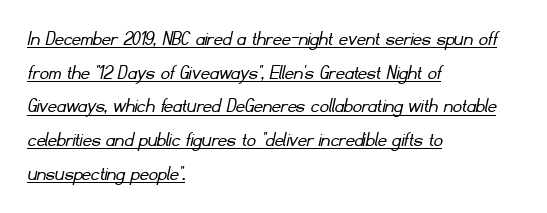
Q: Is the text bold? A: No.
Q: Is the text underlined? A: Yes.
Q: How is the paragraph aligned? A: Left-aligned.
Q: Is the spacing between letters normal or unusually wide? A: Normal.
Q: Is the spacing between lines tight, normal or loose? A: Normal.
